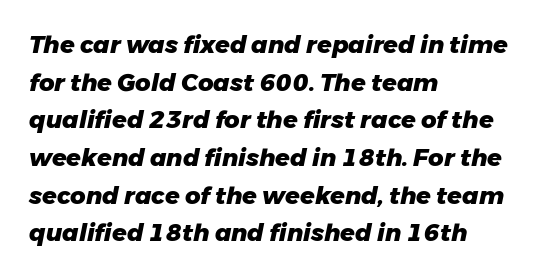
{"italic": "yes", "lean": "right", "slant_degrees": 11, "bold": "yes", "underline": "no", "align": "left", "line_spacing": "normal", "line_spacing_ratio": 1.57, "letter_spacing": "normal", "letter_spacing_em": 0.0, "glyph_px": 24}
